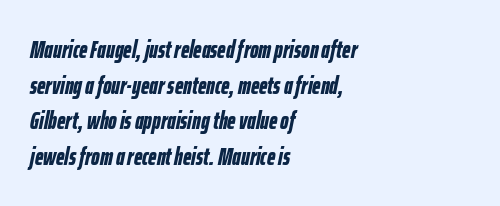
The zone under the glyphs is completely vacant. What's the leading like? Ordinary, nothing unusual. The specimen reads as italic at a glance. Where is the straight margin? On the left. Emphasis by weight is at full strength: bold.
